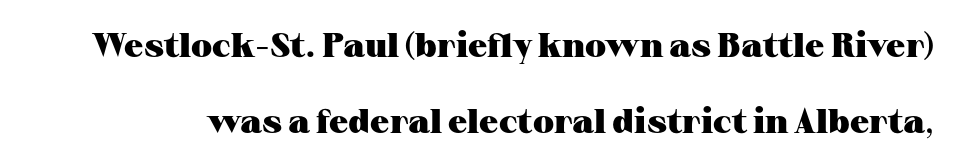
Each glyph is drawn with heavy, bold strokes. A typesetter would call this proportional, since set widths differ per character. Unmarked baselines from the first word to the last. Characters remain perfectly vertical along every line. The space between consecutive lines is lavish.
